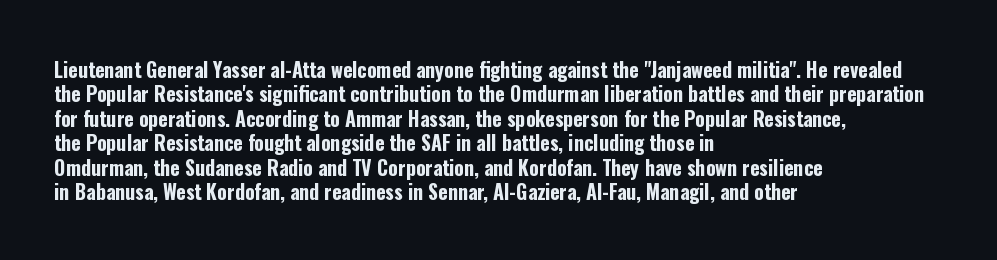
Q: Is the text bold? A: Yes.
Q: Is the text italic (slanted)? A: No, it is upright.
Q: Is the text underlined? A: No.
Q: How is the paragraph aligned? A: Left-aligned.
Q: Is the spacing between letters normal or unusually wide? A: Normal.
